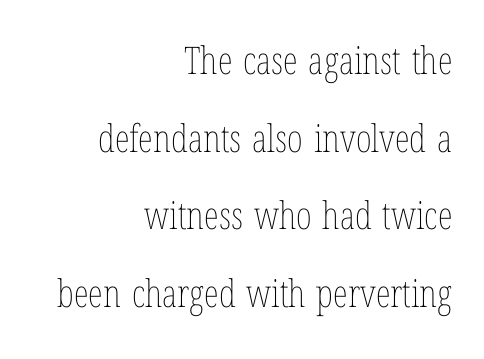
{"italic": "no", "bold": "no", "weight": "thin", "width": "condensed", "stroke_contrast": "low", "x_height": "medium", "monospaced": "no", "underline": "no", "align": "right", "line_spacing": "loose", "line_spacing_ratio": 2.04, "letter_spacing": "normal", "letter_spacing_em": 0.0, "glyph_px": 38}
